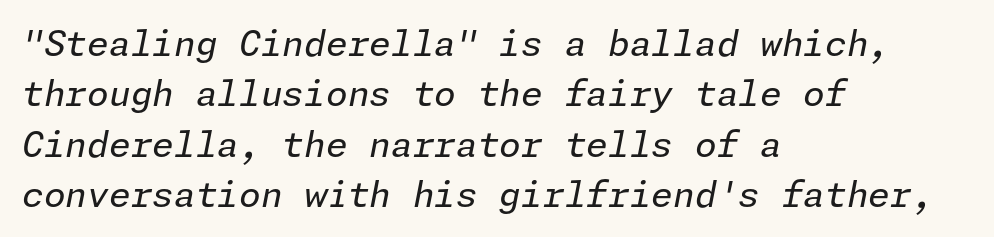
Is the stroke heavy? The answer is a plain regular-or-lighter. You could call the tracking neutral — neither tight nor loose. A classic flush-left, rag-right setting is used for this passage. Regarding leading, the lines here are spaced in the standard way. Just letters on the line, the space beneath them empty.
